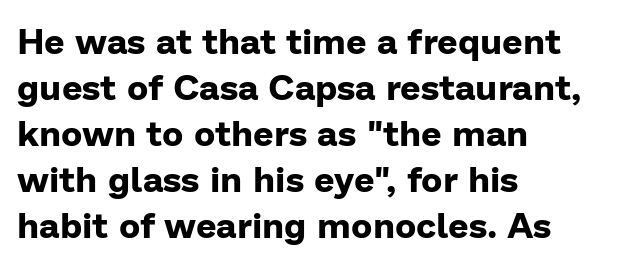
Q: Is the text bold? A: Yes.
Q: Is the text italic (slanted)? A: No, it is upright.
Q: Is the typeface a serif or a sans-serif typeface? A: Sans-serif.
Q: Is the text underlined? A: No.
Q: How is the paragraph aligned? A: Left-aligned.
Q: Is the spacing between letters normal or unusually wide? A: Normal.
Q: Is the spacing between lines tight, normal or loose? A: Normal.
Q: Width (condensed, normal, or wide)? A: Normal.
Q: Stroke contrast? A: Low.
Q: x-height? A: Medium.
Q: Monospaced? A: No.
